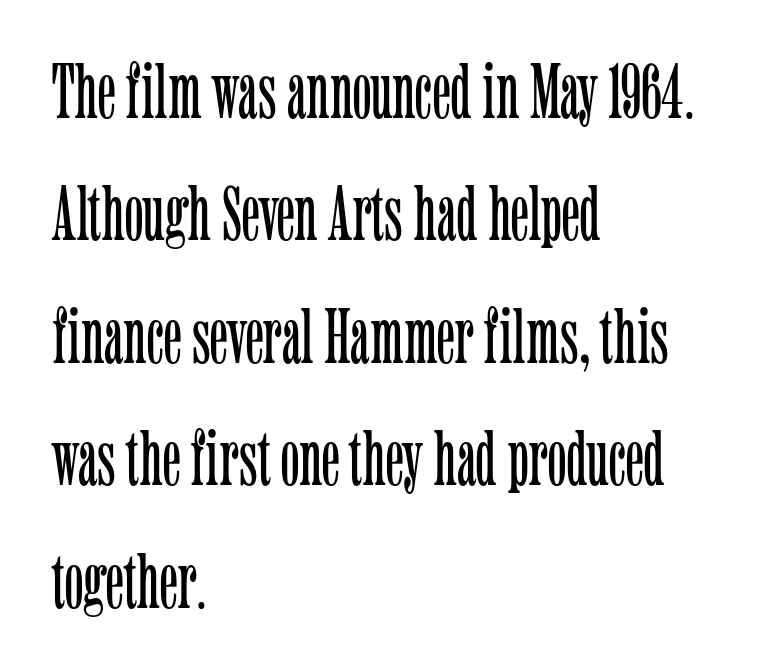
Think of a printed novel: that variable character pitch is what you see here. Successive baselines arrive at the customary interval. Counters stay open thanks to moderate or lighter strokes. Letterform terminals end in serifs throughout the passage. A student would call this left alignment; a typographer would say flush left, rag right.
